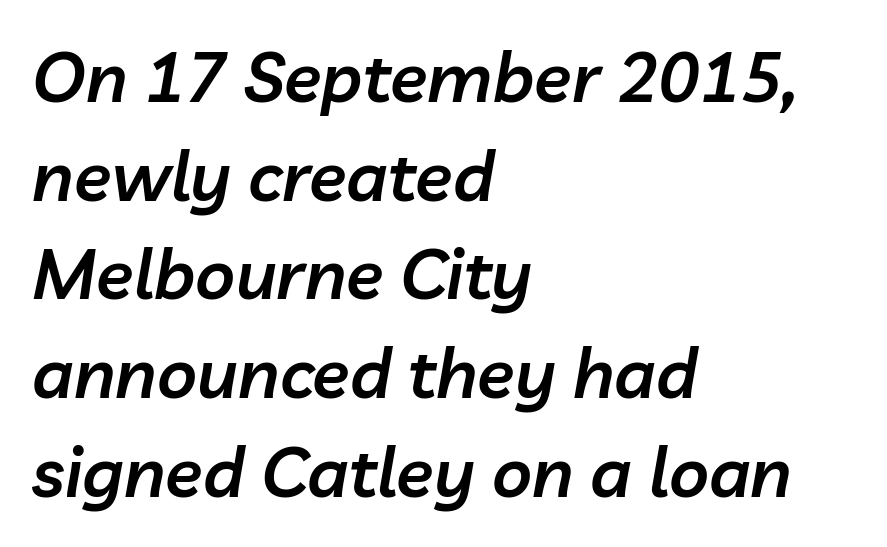
The gaps between neighbouring characters are ordinary and unremarkable. How heavy is the stroke? Medium-heavy — a semibold, shy of bold. The lines sit at an ordinary, default distance from one another. Each letter keeps its own natural width here, so spacing adapts to shape.
